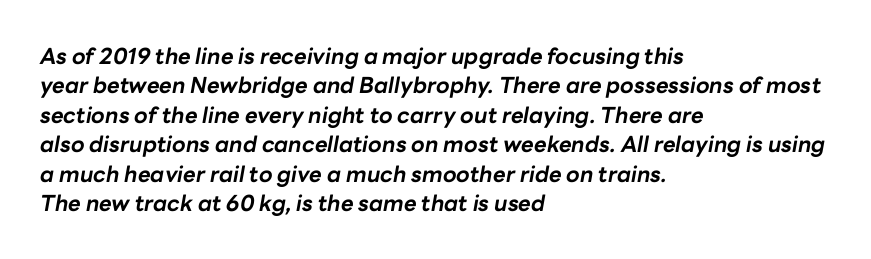
{"italic": "yes", "lean": "right", "slant_degrees": 10, "bold": "yes", "underline": "no", "align": "left", "line_spacing": "normal", "line_spacing_ratio": 1.34, "letter_spacing": "normal", "letter_spacing_em": 0.0, "glyph_px": 22}
